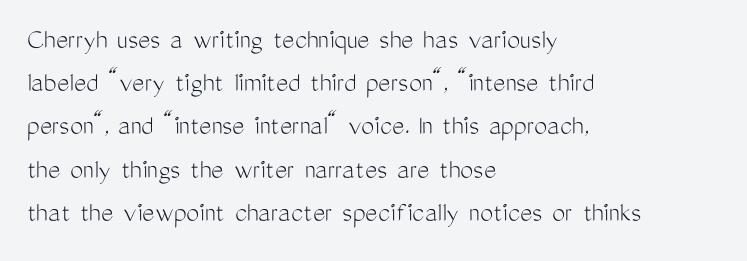
What stands out about the letter spacing? Nothing — it is the standard amount. Whoever set this chose a conventional vertical rhythm. Proportional: the letters do not fall into vertical columns. Ascenders rise straight up at ninety degrees.
